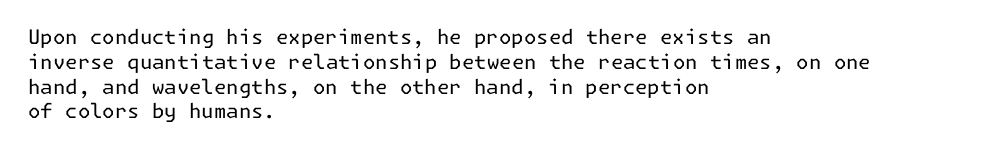
Each stroke keeps to a modest, everyday thickness or less. The type is set solid horizontally, with unmodified tracking. Italic: no, the glyphs are upright roman. In CSS terms this would be text-align: left.
